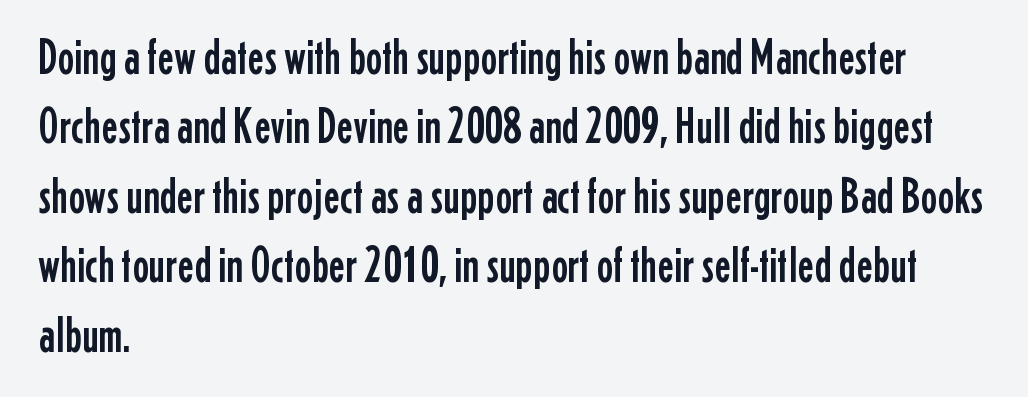
The image shows 50 px condensed sans-serif type, upright; set left-aligned, normal line spacing (1.39x), normal letter spacing, not underlined; low stroke contrast and a medium x-height.
